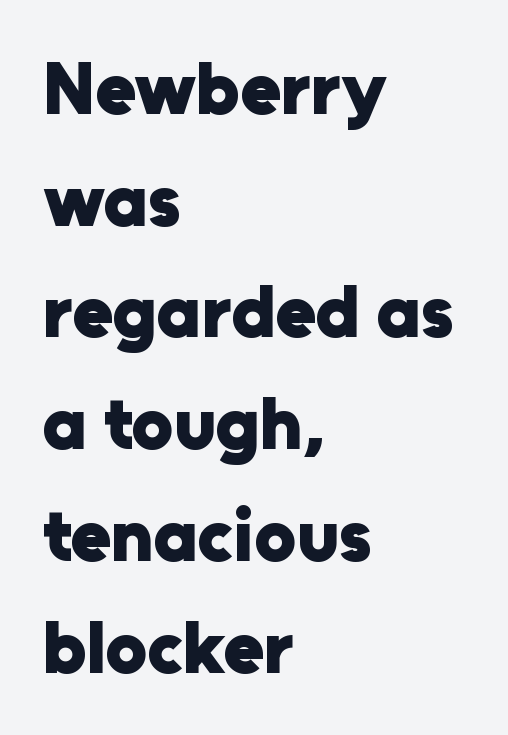
Q: Is the text bold? A: Yes.
Q: Is the text italic (slanted)? A: No, it is upright.
Q: Is the typeface a serif or a sans-serif typeface? A: Sans-serif.
Q: Is the text underlined? A: No.
Q: How is the paragraph aligned? A: Left-aligned.
Q: Is the spacing between letters normal or unusually wide? A: Normal.
Q: Is the spacing between lines tight, normal or loose? A: Normal.
Q: Width (condensed, normal, or wide)? A: Normal.
Q: Stroke contrast? A: Low.
Q: x-height? A: Medium.
Q: Monospaced? A: No.
